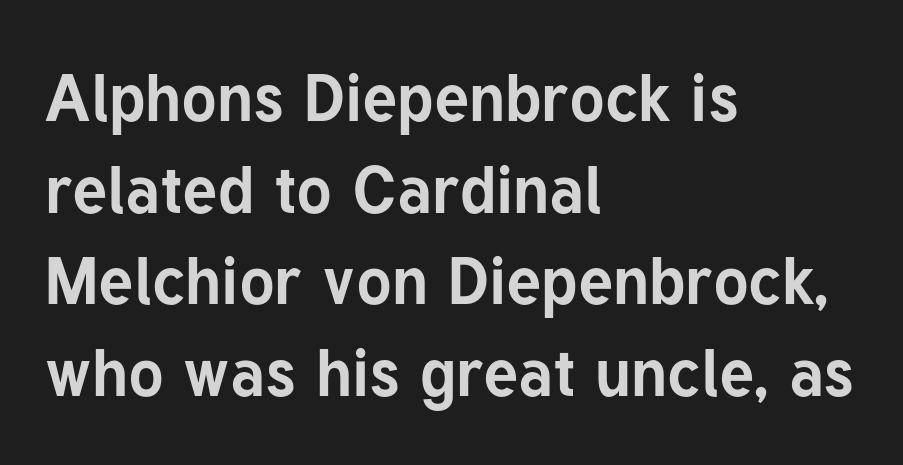
{"serif": "no", "italic": "no", "bold": "yes", "weight": "bold", "width": "normal", "stroke_contrast": "low", "x_height": "medium", "monospaced": "no", "underline": "no", "align": "left", "line_spacing": "normal", "line_spacing_ratio": 1.39, "letter_spacing": "normal", "letter_spacing_em": 0.0, "glyph_px": 66}
